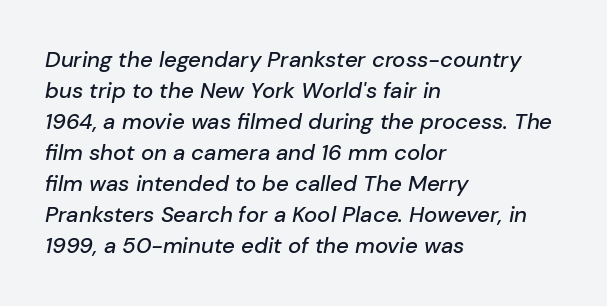
The image shows 22 px text type, italic (leaning right); set left-aligned, normal line spacing (1.41x), normal letter spacing, not underlined.
